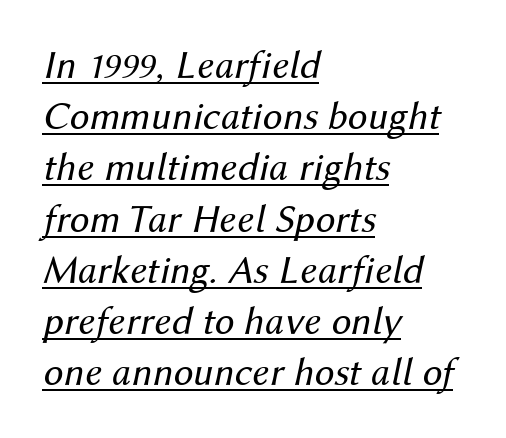
The image shows 40 px regular-weight type, italic (leaning right); set left-aligned, normal line spacing (1.28x), normal letter spacing, underlined; medium stroke contrast and a medium x-height.
